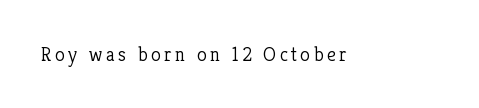
The type sits square on the baseline with zero lean. The strip under each line holds only bare page. Is the stroke heavy? The answer is a plain regular-or-lighter.
